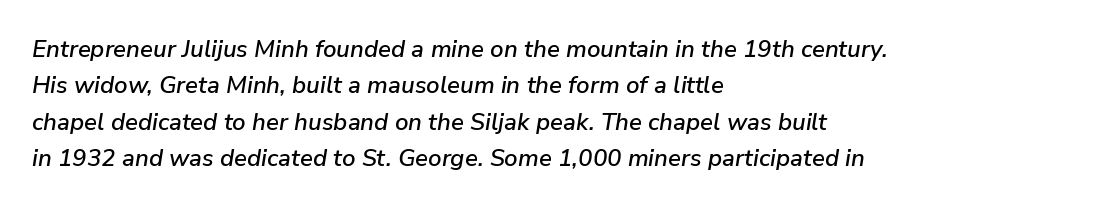
Notice how the stems are inclined rather than vertical — that's the hallmark of italics. The strip under each line holds only bare page. The face used here is rendered with its standard letterfit. Honestly, the row spacing looks completely unremarkable. Left-aligned paragraph, ragged on the right.
